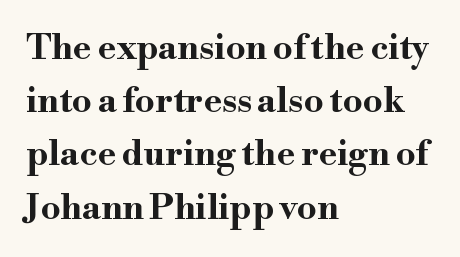
Each letter keeps its own natural width here, so spacing adapts to shape. Students, this is bold: see how much ink each stroke carries. Posture: upright roman. The line-height multiplier appears to be the usual default. Anything drawn beneath the words? Only blank space.
